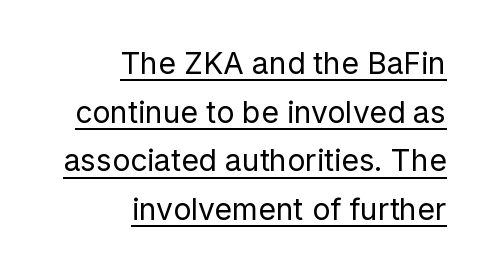
The designer went with a sans here, leaving each stem footless. The typography opts for an upright posture over an oblique one. Is the type heavy? It reads as light-to-regular instead. Students, note that the glyphs here touch the page at normal intervals. Right-aligned paragraph, ragged on the left.
